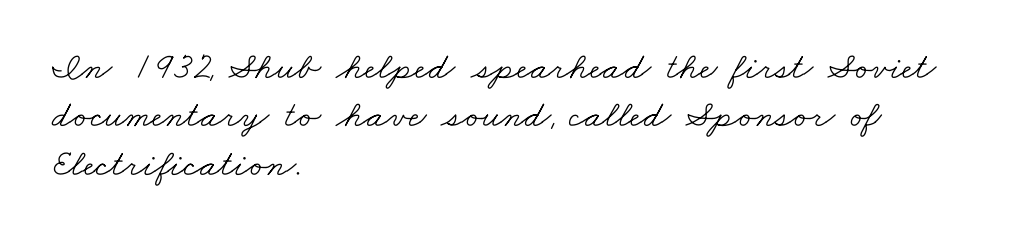
Q: Is the text bold? A: No.
Q: Is the typeface a serif or a sans-serif typeface? A: Serif.
Q: Is the text underlined? A: No.
Q: How is the paragraph aligned? A: Left-aligned.
Q: Is the spacing between letters normal or unusually wide? A: Normal.
Q: Is the spacing between lines tight, normal or loose? A: Normal.
Q: Width (condensed, normal, or wide)? A: Wide.
Q: Stroke contrast? A: Low.
Q: x-height? A: Small.
Q: Monospaced? A: No.
